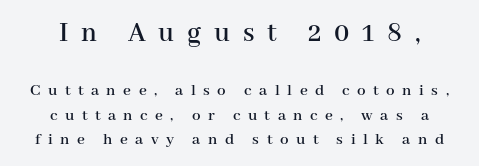
Each line is balanced around a shared central axis. The text was rendered using a seriffed face with decorative stroke endings. You could not count columns in this text — the font is proportionally spaced. A student would notice the top passage is typeset larger than what follows. Honestly, there is no underline to notice here at all.
